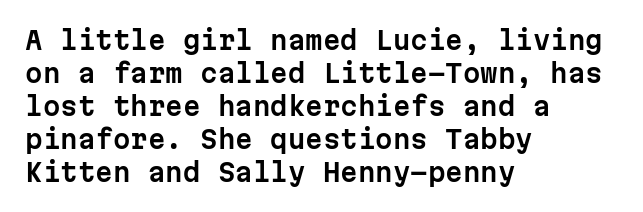
The image shows 25 px text type, upright; set left-aligned, normal line spacing (1.32x), normal letter spacing, not underlined.
